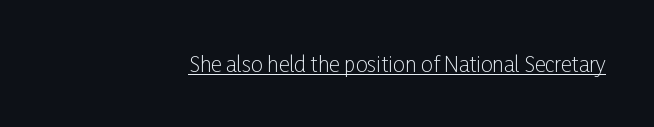
{"italic": "no", "bold": "no", "underline": "yes", "align": "right", "letter_spacing": "normal", "letter_spacing_em": 0.0, "glyph_px": 21}
